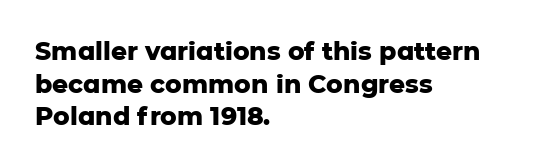
Q: Is the text bold? A: Yes.
Q: Is the text italic (slanted)? A: No, it is upright.
Q: Is the text underlined? A: No.
Q: How is the paragraph aligned? A: Left-aligned.
Q: Is the spacing between letters normal or unusually wide? A: Normal.
Q: Is the spacing between lines tight, normal or loose? A: Normal.
